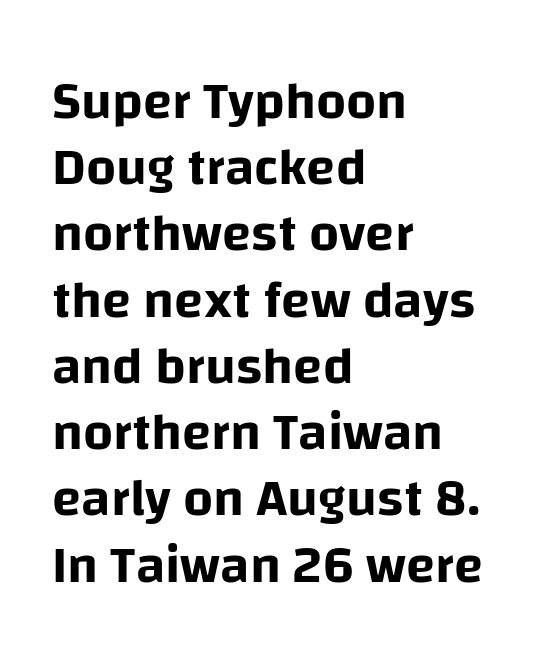
{"serif": "no", "italic": "no", "width": "normal", "stroke_contrast": "low", "x_height": "large", "monospaced": "no", "underline": "no", "align": "left", "line_spacing": "normal", "line_spacing_ratio": 1.25, "letter_spacing": "normal", "letter_spacing_em": 0.0, "glyph_px": 53}
